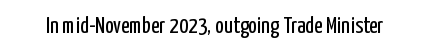
{"italic": "no", "bold": "no", "underline": "no", "letter_spacing": "normal", "letter_spacing_em": 0.0, "glyph_px": 23}
